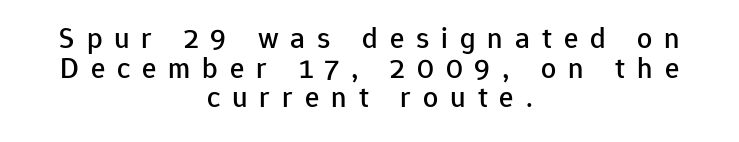
Centered paragraph, ragged on both sides. Is this a fixed-width face? No — the glyphs have proportional, varying widths. One glance says dense: line gaps are narrower than usual. The glyphs in this specimen are sans serif. In terms of posture, this sample is upright.
